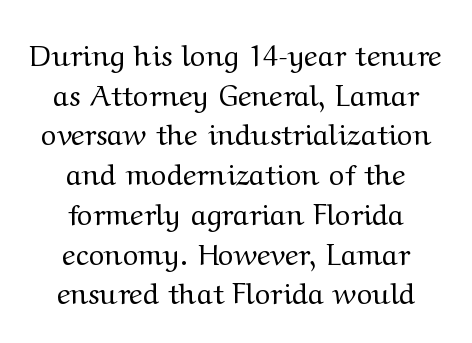
Q: Is the text bold? A: No.
Q: Is the text italic (slanted)? A: No, it is upright.
Q: Is the typeface a serif or a sans-serif typeface? A: Serif.
Q: Is the text underlined? A: No.
Q: How is the paragraph aligned? A: Centered.
Q: Is the spacing between letters normal or unusually wide? A: Normal.
Q: Is the spacing between lines tight, normal or loose? A: Normal.
Q: Width (condensed, normal, or wide)? A: Wide.
Q: Stroke contrast? A: Medium.
Q: x-height? A: Medium.
Q: Monospaced? A: No.
